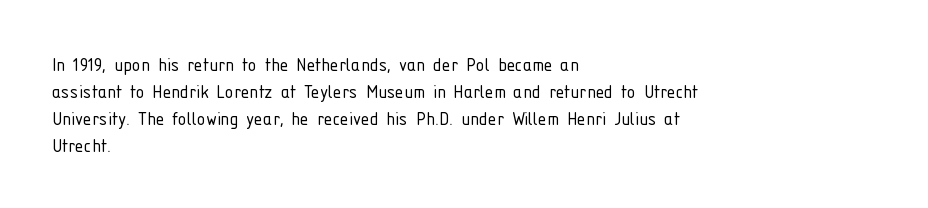
Q: Is the text bold? A: No.
Q: Is the text italic (slanted)? A: No, it is upright.
Q: Is the text underlined? A: No.
Q: How is the paragraph aligned? A: Left-aligned.
Q: Is the spacing between letters normal or unusually wide? A: Normal.
